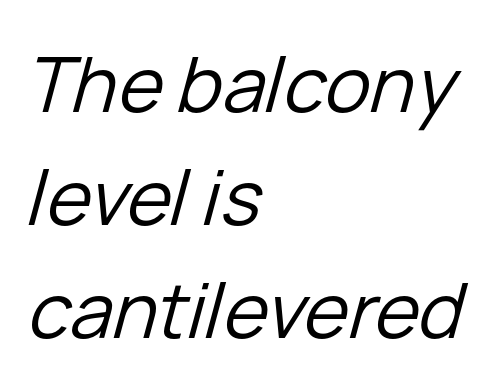
{"italic": "yes", "lean": "right", "slant_degrees": 15, "bold": "no", "weight": "regular", "width": "normal", "stroke_contrast": "low", "x_height": "medium", "monospaced": "no", "underline": "no", "align": "left", "line_spacing": "normal", "line_spacing_ratio": 1.49, "letter_spacing": "normal", "letter_spacing_em": 0.0, "glyph_px": 76}
